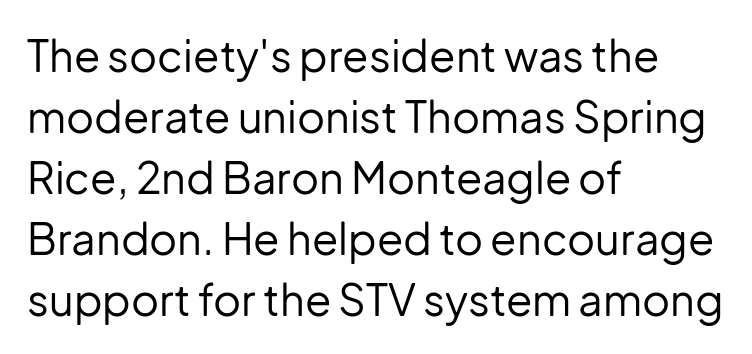
The image shows 43 px regular-weight sans-serif type, upright; set left-aligned, normal line spacing (1.42x), normal letter spacing, not underlined; low stroke contrast and a medium x-height.
